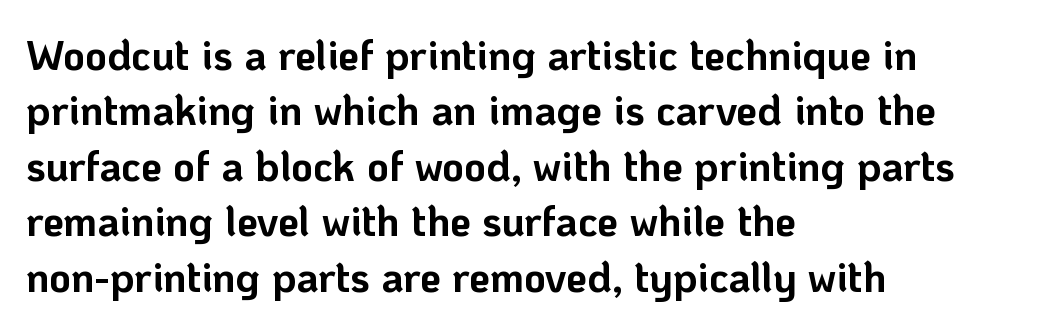
Q: Is the text bold? A: Yes.
Q: Is the text italic (slanted)? A: No, it is upright.
Q: Is the typeface a serif or a sans-serif typeface? A: Sans-serif.
Q: Is the text underlined? A: No.
Q: How is the paragraph aligned? A: Left-aligned.
Q: Is the spacing between letters normal or unusually wide? A: Normal.
Q: Is the spacing between lines tight, normal or loose? A: Normal.
Q: Width (condensed, normal, or wide)? A: Normal.
Q: Stroke contrast? A: Low.
Q: x-height? A: Medium.
Q: Monospaced? A: No.
